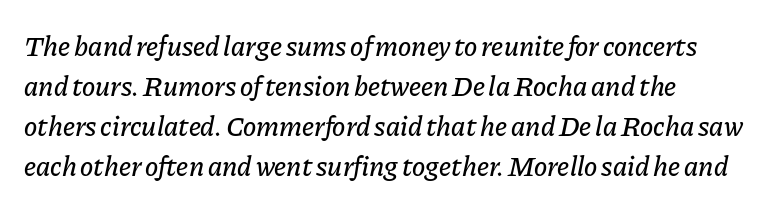
The glyphs are unaccompanied by any horizontal stroke below them. Proportional: the letters do not fall into vertical columns. The typography opts for an oblique posture over an upright one. Inter-character spacing is left at the font's built-in metrics.
